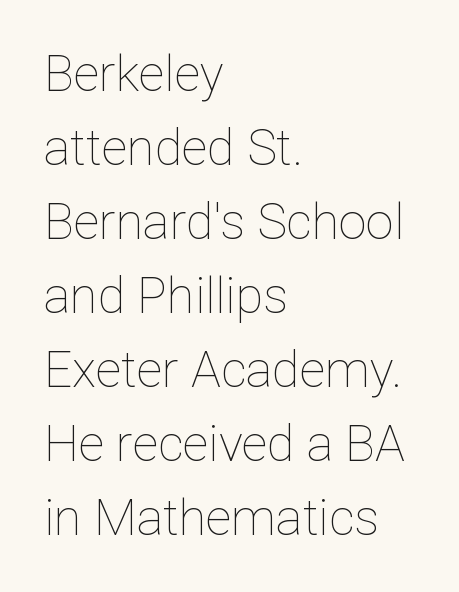
{"italic": "no", "bold": "no", "weight": "thin", "width": "normal", "stroke_contrast": "low", "x_height": "medium", "monospaced": "no", "underline": "no", "align": "left", "line_spacing": "normal", "line_spacing_ratio": 1.48, "letter_spacing": "normal", "letter_spacing_em": 0.0, "glyph_px": 50}
